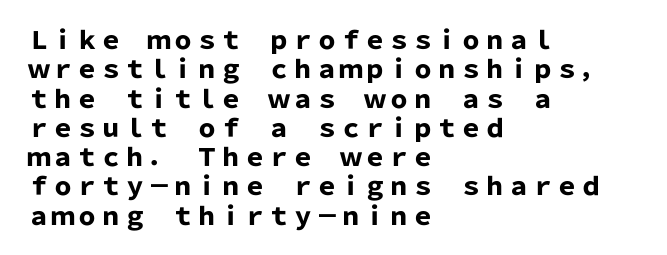
Q: Is the text bold? A: Yes.
Q: Is the text italic (slanted)? A: No, it is upright.
Q: Is the text underlined? A: No.
Q: How is the paragraph aligned? A: Left-aligned.
Q: Is the spacing between letters normal or unusually wide? A: Normal.
